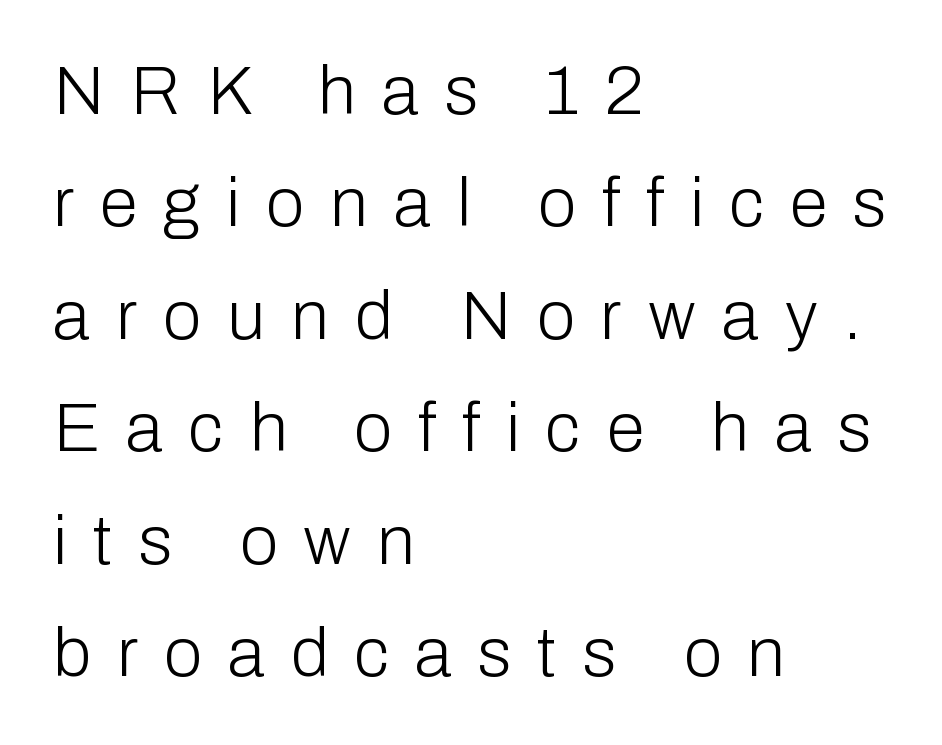
Each letter keeps its own natural width here, so spacing adapts to shape. Notice how the stems are strictly vertical — no italics here. Clear beneath every line of the passage. Left-aligned paragraph, ragged on the right.
